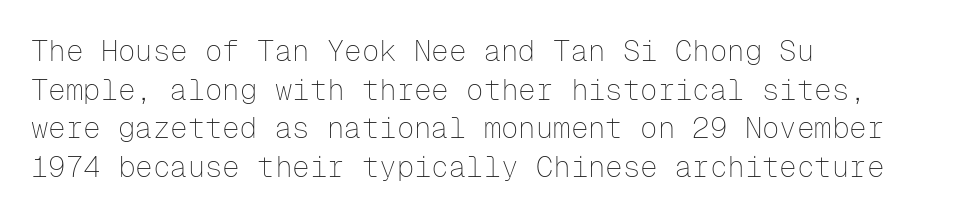
One glance says typical: line gaps are just what's usual. Spacing verdict: monospaced, one width for all characters. Look at the bottom of the vertical strokes: they stop flat, with no serifs. Default kerning and tracking; the words read as compact shapes. Quick note: underline off. Notice how the stems are strictly vertical — no italics here.
